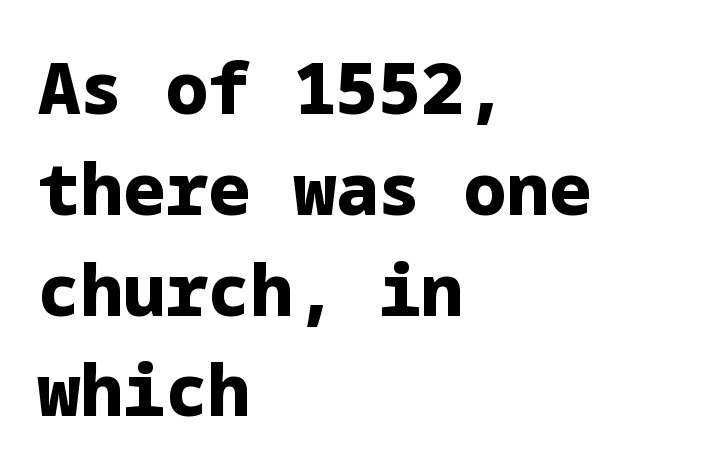
The image shows 71 px heavy sans-serif type, upright; set left-aligned, normal line spacing (1.42x), normal letter spacing, not underlined; low stroke contrast and a medium x-height.
